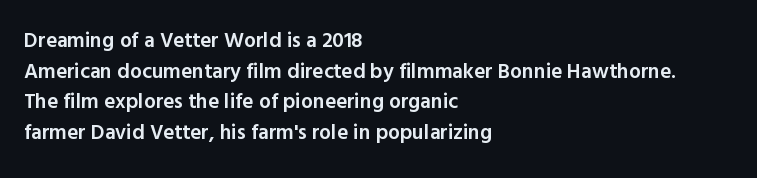
Look at the tracking — it's just the regular setting, nothing added. Normally led — the rows are evenly, conventionally spaced. The paragraph has a hard left edge and a soft right edge. Notice how the stems are strictly vertical — no italics here.
